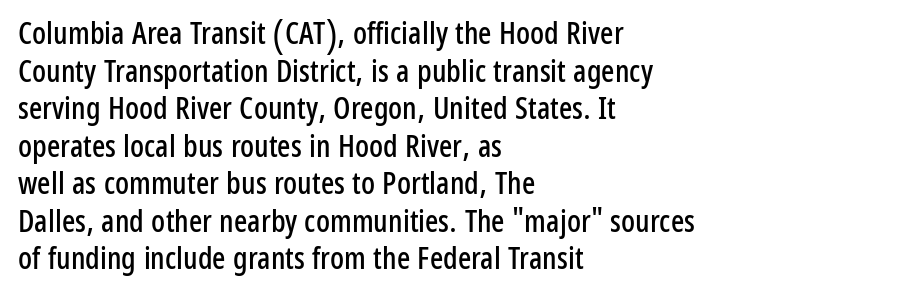
The image shows 31 px condensed sans-serif type, upright; set left-aligned, line spacing 1.21x, normal letter spacing, not underlined; low stroke contrast and a medium x-height.
